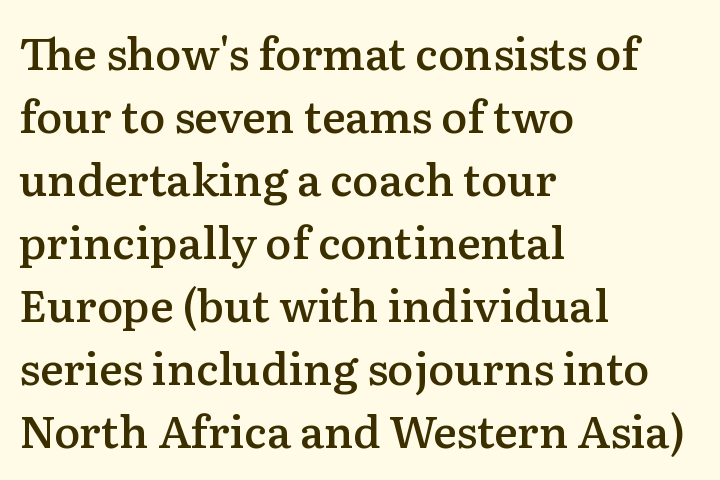
{"serif": "yes", "italic": "no", "bold": "semi", "weight": "semibold", "width": "normal", "stroke_contrast": "medium", "x_height": "medium", "monospaced": "no", "underline": "no", "align": "left", "line_spacing": "normal", "line_spacing_ratio": 1.43, "letter_spacing": "normal", "letter_spacing_em": 0.0, "glyph_px": 44}
